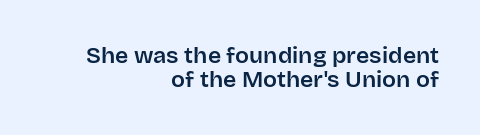
If you drew a ruler down the right edge, every line would touch it. Just letters on the line, the space beneath them empty. Characters follow at the spacing the type designer built in. This is roman type, the default non-slanted kind.
